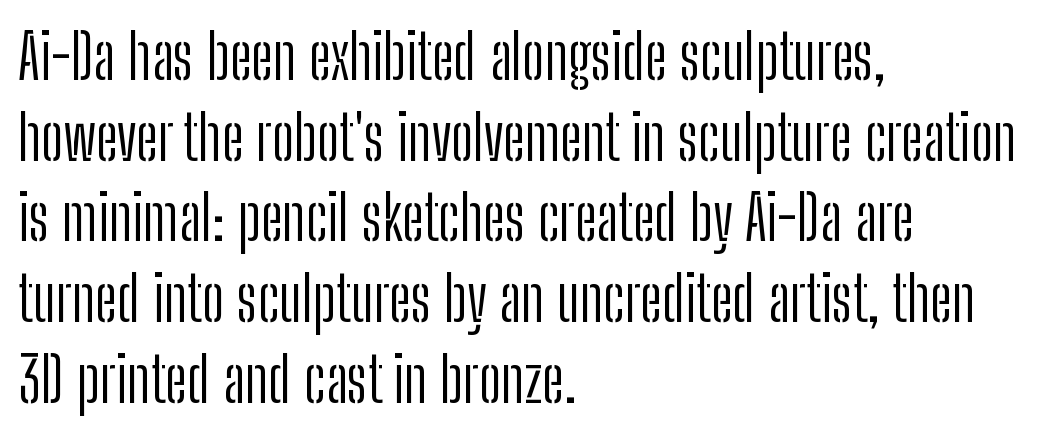
Q: Is the text bold? A: No.
Q: Is the text italic (slanted)? A: No, it is upright.
Q: Is the typeface a serif or a sans-serif typeface? A: Sans-serif.
Q: Is the text underlined? A: No.
Q: How is the paragraph aligned? A: Left-aligned.
Q: Is the spacing between letters normal or unusually wide? A: Normal.
Q: Is the spacing between lines tight, normal or loose? A: Normal.
Q: Width (condensed, normal, or wide)? A: Condensed.
Q: Stroke contrast? A: Low.
Q: x-height? A: Medium.
Q: Monospaced? A: No.
